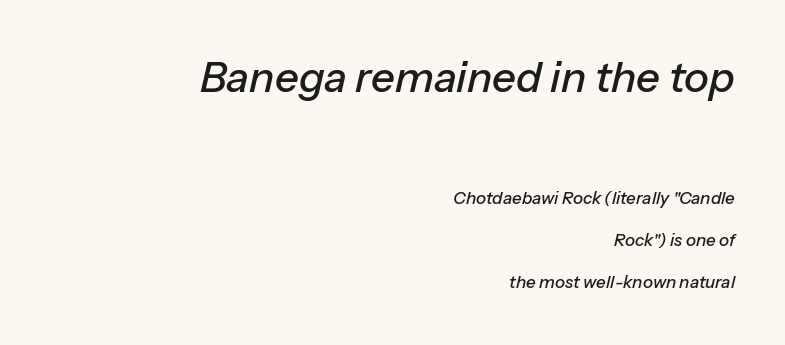
Q: Is the text italic (slanted)? A: Yes, it leans right by about 13 degrees.
Q: Is the text underlined? A: No.
Q: How is the paragraph aligned? A: Right-aligned.
Q: Is the spacing between letters normal or unusually wide? A: Normal.
Q: Is the spacing between lines tight, normal or loose? A: Loose.
Q: Which block of text is set in a larger size, the first (top) or the second (bottom)? A: The first (top) one.
Q: Width (condensed, normal, or wide)? A: Normal.
Q: Stroke contrast? A: Low.
Q: x-height? A: Medium.
Q: Monospaced? A: No.
